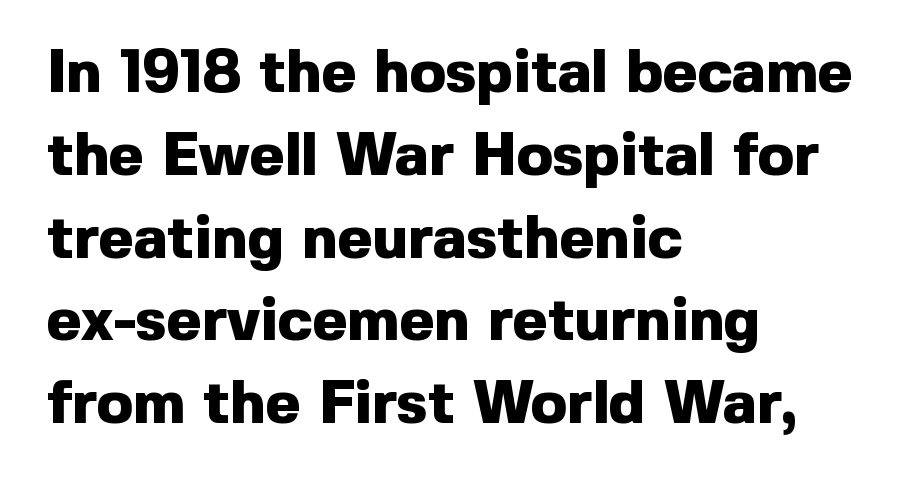
Q: Is the text bold? A: Yes.
Q: Is the text italic (slanted)? A: No, it is upright.
Q: Is the typeface a serif or a sans-serif typeface? A: Sans-serif.
Q: Is the text underlined? A: No.
Q: How is the paragraph aligned? A: Left-aligned.
Q: Is the spacing between letters normal or unusually wide? A: Normal.
Q: Is the spacing between lines tight, normal or loose? A: Normal.
Q: Width (condensed, normal, or wide)? A: Normal.
Q: x-height? A: Medium.
Q: Monospaced? A: No.
